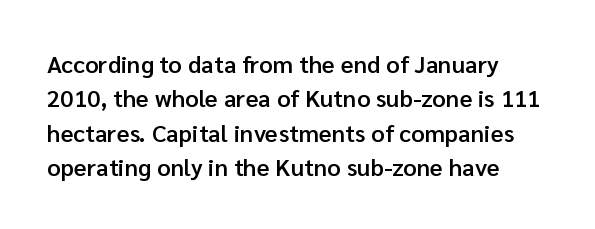
Q: Is the text bold? A: Semi-bold.
Q: Is the text italic (slanted)? A: No, it is upright.
Q: Is the text underlined? A: No.
Q: Is the spacing between letters normal or unusually wide? A: Normal.
Q: Is the spacing between lines tight, normal or loose? A: Normal.
